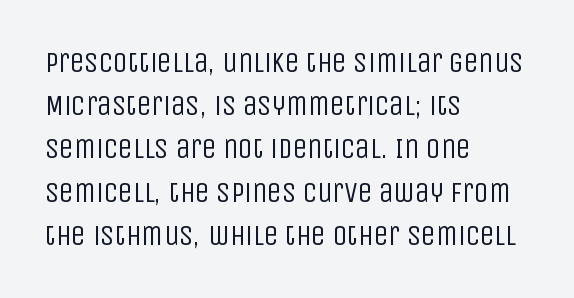
Q: Is the text bold? A: No.
Q: Is the text italic (slanted)? A: No, it is upright.
Q: Is the typeface a serif or a sans-serif typeface? A: Sans-serif.
Q: Is the text underlined? A: No.
Q: How is the paragraph aligned? A: Left-aligned.
Q: Is the spacing between letters normal or unusually wide? A: Normal.
Q: Is the spacing between lines tight, normal or loose? A: Normal.
Q: Width (condensed, normal, or wide)? A: Condensed.
Q: Stroke contrast? A: Low.
Q: x-height? A: Large.
Q: Monospaced? A: No.
